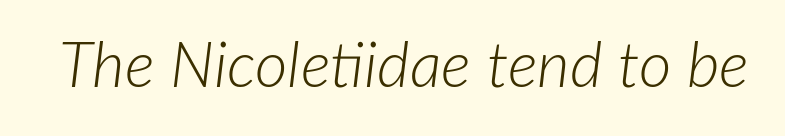
{"italic": "yes", "lean": "right", "slant_degrees": 7, "bold": "no", "weight": "light", "width": "normal", "stroke_contrast": "low", "x_height": "medium", "monospaced": "no", "underline": "no", "letter_spacing": "normal", "letter_spacing_em": 0.0, "glyph_px": 63}
